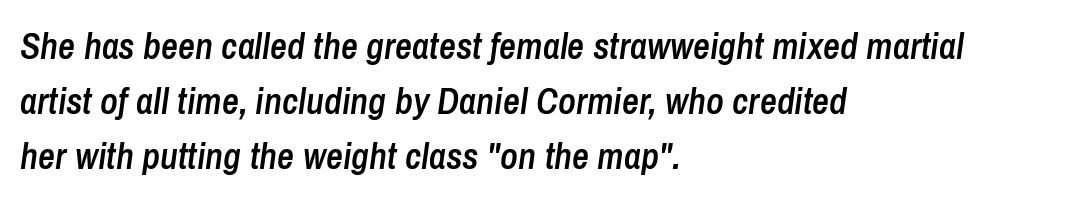
The image shows 37 px semibold, condensed type, italic (leaning right); set left-aligned, normal line spacing (1.49x), normal letter spacing, not underlined; low stroke contrast and a medium x-height.
